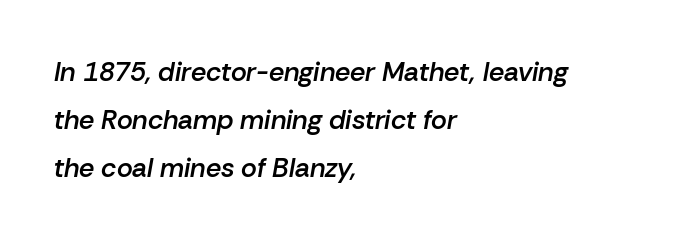
Short note: letters normally spaced. Clear beneath every line of the passage. Horizontally, the lines are justified to the leading edge only. Compared with ordinary roman type, these characters are visibly tilted. The glyphs have the mass of a demibold cut, below bold.
